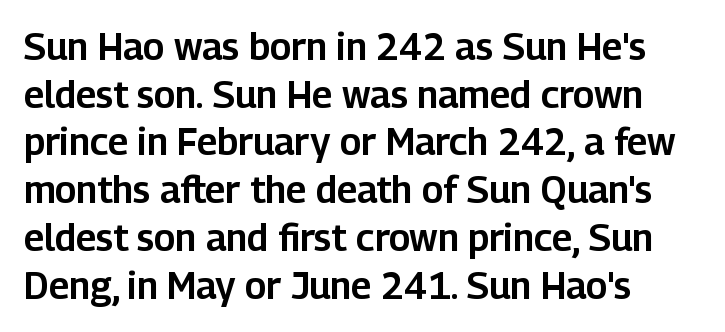
Baseline-to-baseline distance is the conventional proportion of letter height. The compositor pushed each line to the left boundary. The typography opts for an upright posture over an oblique one. A typesetter would call this proportional, since set widths differ per character. The space beneath each line is pristine and unruled. Unlike a traditional serif, this face leaves its strokes unadorned.
